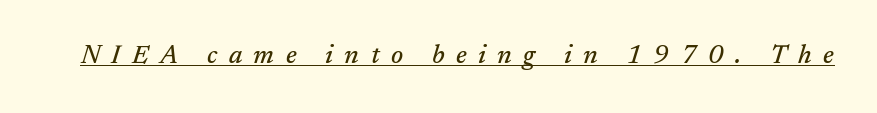
Q: Is the text italic (slanted)? A: Yes, it leans right by about 17 degrees.
Q: Is the text underlined? A: Yes.
Q: Is the spacing between letters normal or unusually wide? A: Unusually wide.
